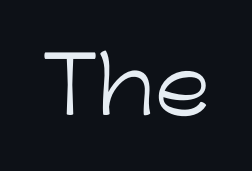
The image shows 77 px light sans-serif type, upright; set normal letter spacing, not underlined; low stroke contrast and a medium x-height.
